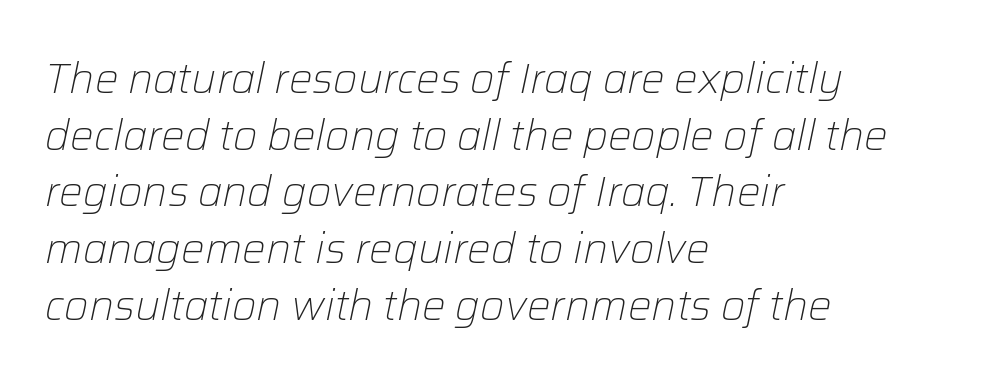
{"italic": "yes", "lean": "right", "slant_degrees": 12, "bold": "no", "weight": "light", "width": "normal", "stroke_contrast": "low", "x_height": "medium", "monospaced": "no", "underline": "no", "align": "left", "line_spacing": "normal", "line_spacing_ratio": 1.35, "letter_spacing": "normal", "letter_spacing_em": 0.0, "glyph_px": 42}
